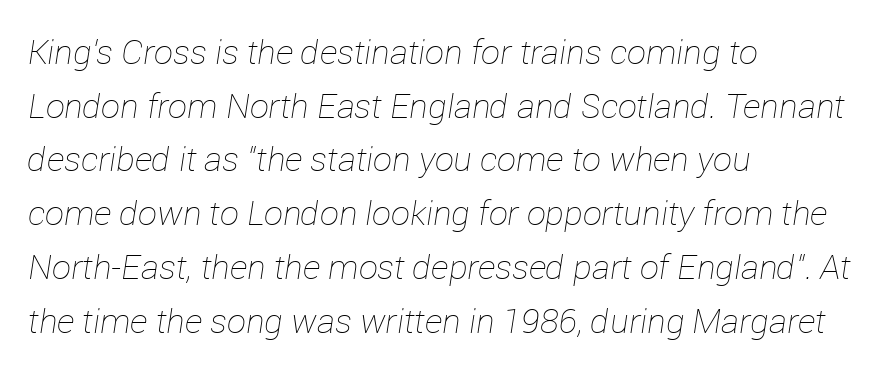
The passage is arranged the way most books set body copy — flush left. Weight: regular or lighter. The vertical gap from one line to the next is medium. Yep, that's italic — everything's leaning. These lines are rendered in a variable-pitch font.
